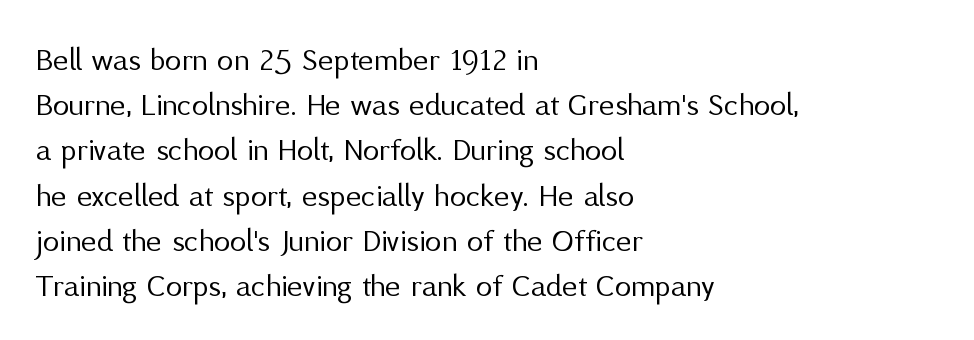
Q: Is the text bold? A: No.
Q: Is the text italic (slanted)? A: No, it is upright.
Q: Is the typeface a serif or a sans-serif typeface? A: Sans-serif.
Q: Is the text underlined? A: No.
Q: How is the paragraph aligned? A: Left-aligned.
Q: Is the spacing between letters normal or unusually wide? A: Normal.
Q: Is the spacing between lines tight, normal or loose? A: Normal.
Q: Width (condensed, normal, or wide)? A: Normal.
Q: Stroke contrast? A: Medium.
Q: x-height? A: Medium.
Q: Monospaced? A: No.
